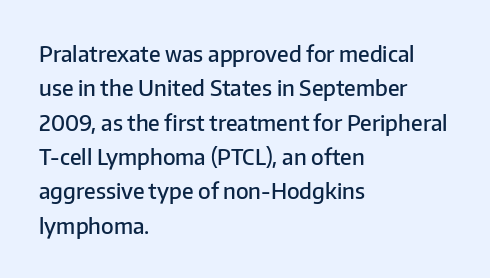
The image shows 22 px text type, upright; set left-aligned, normal line spacing (1.56x), normal letter spacing, not underlined.
